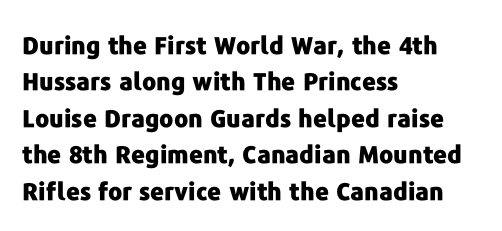
Q: Is the text bold? A: Yes.
Q: Is the text italic (slanted)? A: No, it is upright.
Q: Is the text underlined? A: No.
Q: How is the paragraph aligned? A: Left-aligned.
Q: Is the spacing between letters normal or unusually wide? A: Normal.
Q: Is the spacing between lines tight, normal or loose? A: Normal.
